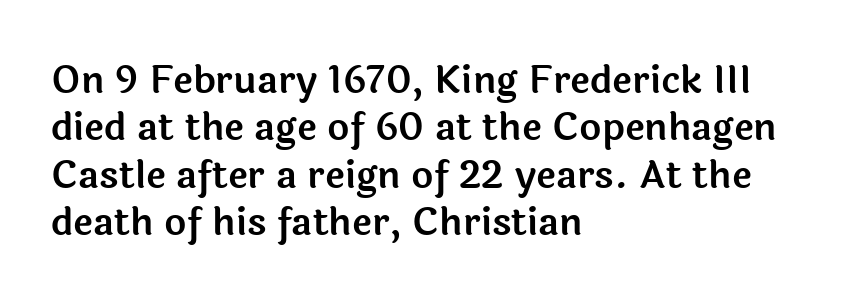
The image shows 38 px sans-serif type, upright; set left-aligned, normal line spacing (1.25x), normal letter spacing, not underlined; a medium x-height.
